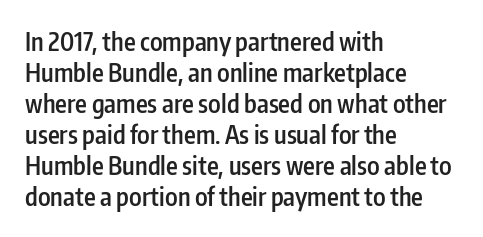
The image shows 25 px text type, upright; set left-aligned, line spacing 1.24x, normal letter spacing, not underlined.
